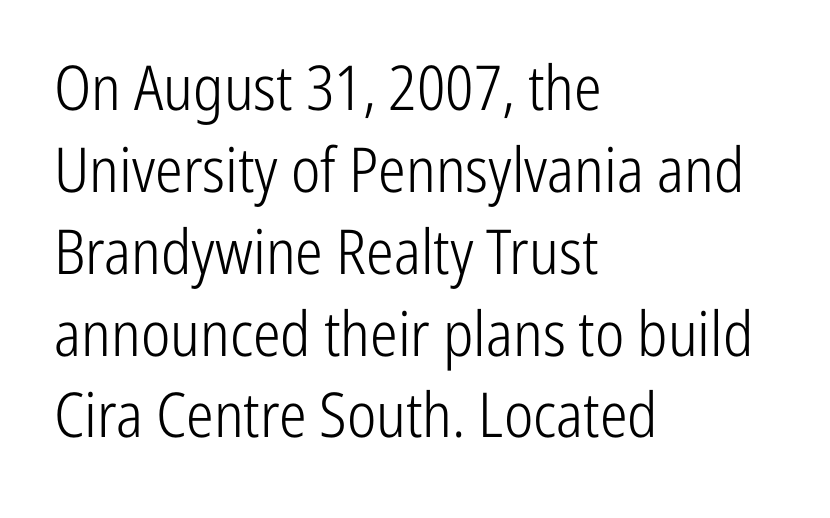
{"serif": "no", "italic": "no", "bold": "no", "weight": "light", "width": "condensed", "stroke_contrast": "low", "x_height": "medium", "monospaced": "no", "underline": "no", "align": "left", "line_spacing": "normal", "line_spacing_ratio": 1.32, "letter_spacing": "normal", "letter_spacing_em": 0.0, "glyph_px": 62}
